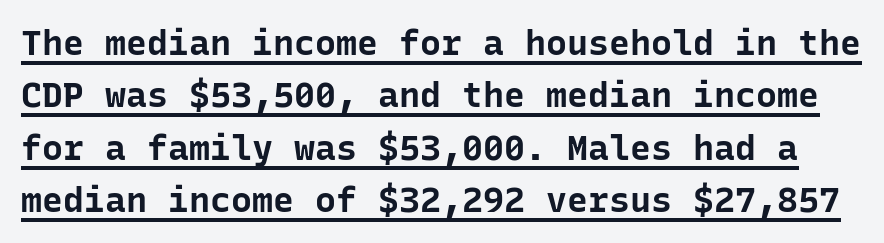
The image shows 35 px bold sans-serif type, upright, monospaced; set normal line spacing (1.5x), normal letter spacing, underlined; low stroke contrast and a medium x-height.
